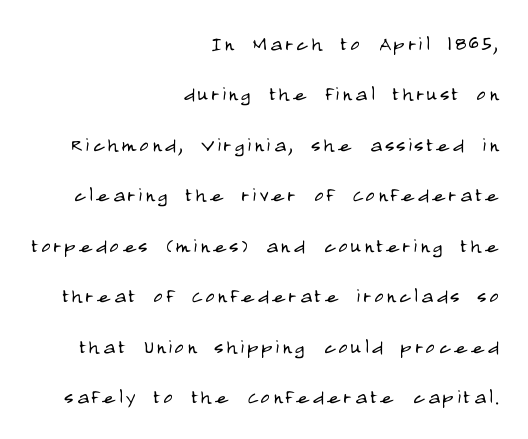
Q: Is the text bold? A: No.
Q: Is the text italic (slanted)? A: No, it is upright.
Q: Is the text underlined? A: No.
Q: How is the paragraph aligned? A: Right-aligned.
Q: Is the spacing between lines tight, normal or loose? A: Loose.
